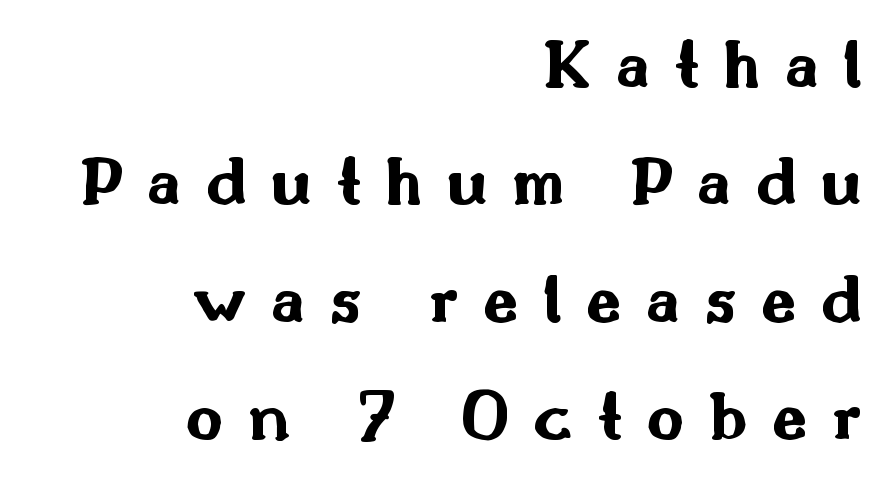
{"serif": "no", "italic": "no", "bold": "yes", "weight": "bold", "width": "wide", "stroke_contrast": "medium", "x_height": "small", "monospaced": "no", "underline": "no", "align": "right", "line_spacing": "normal", "line_spacing_ratio": 1.63, "letter_spacing": "wide", "letter_spacing_em": 0.34, "glyph_px": 72}
